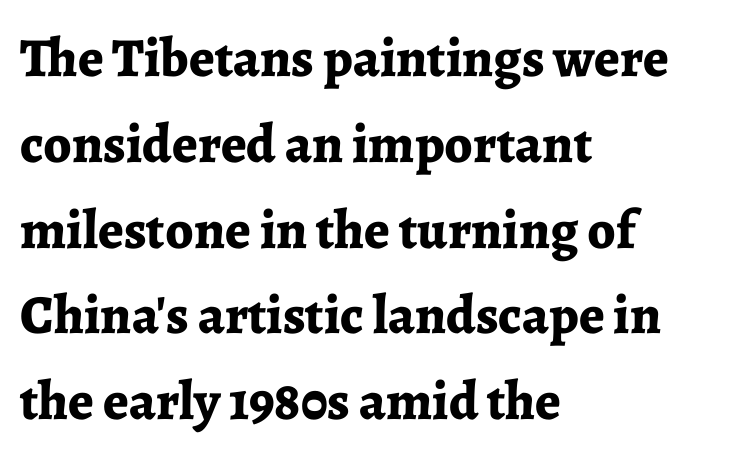
Q: Is the text bold? A: Yes.
Q: Is the text italic (slanted)? A: No, it is upright.
Q: Is the typeface a serif or a sans-serif typeface? A: Serif.
Q: Is the text underlined? A: No.
Q: How is the paragraph aligned? A: Left-aligned.
Q: Is the spacing between letters normal or unusually wide? A: Normal.
Q: Is the spacing between lines tight, normal or loose? A: Normal.
Q: Width (condensed, normal, or wide)? A: Normal.
Q: Stroke contrast? A: Low.
Q: x-height? A: Medium.
Q: Monospaced? A: No.
